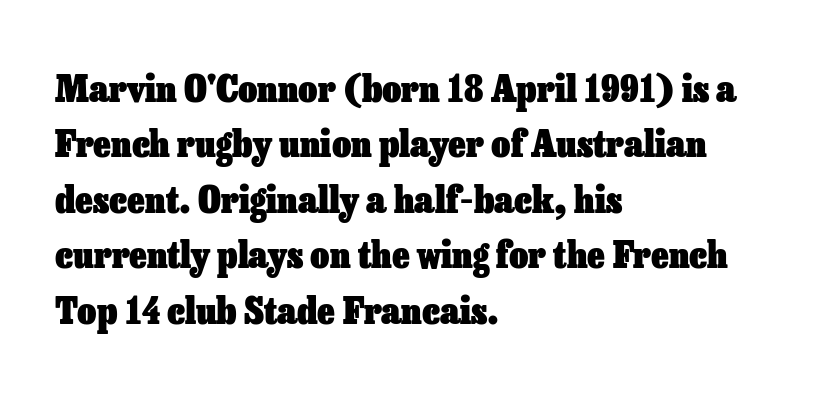
This sample has the flowing, uneven cadence of proportional lettering. Each row of text sits above clean, open space. The letters stand upright; this is a roman face. Chunky letters — that's bold for sure. A normal amount of white space separates one row of letters from the next.
